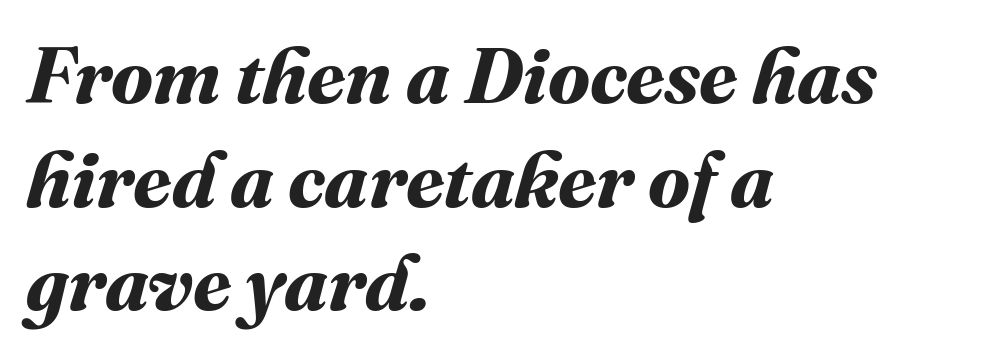
Quick note: underline off. Proportional: the letters do not fall into vertical columns. Each word holds together tightly as a unit, with standard inter-letter gaps. Summary of vertical rhythm: regular, with standard interline spacing. All the whitespace from short lines collects on the right. The characters look thick and weighty, a clear bold.
